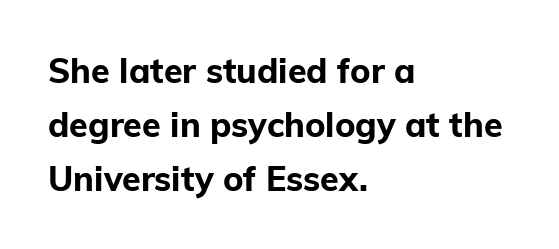
The image shows 34 px bold sans-serif type, upright; set left-aligned, normal line spacing (1.59x), normal letter spacing, not underlined; low stroke contrast and a medium x-height.
